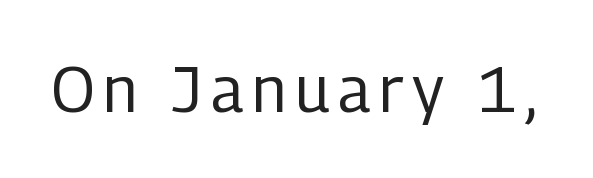
{"serif": "no", "italic": "no", "bold": "no", "weight": "regular", "width": "condensed", "stroke_contrast": "low", "x_height": "medium", "monospaced": "no", "underline": "no", "glyph_px": 63}
